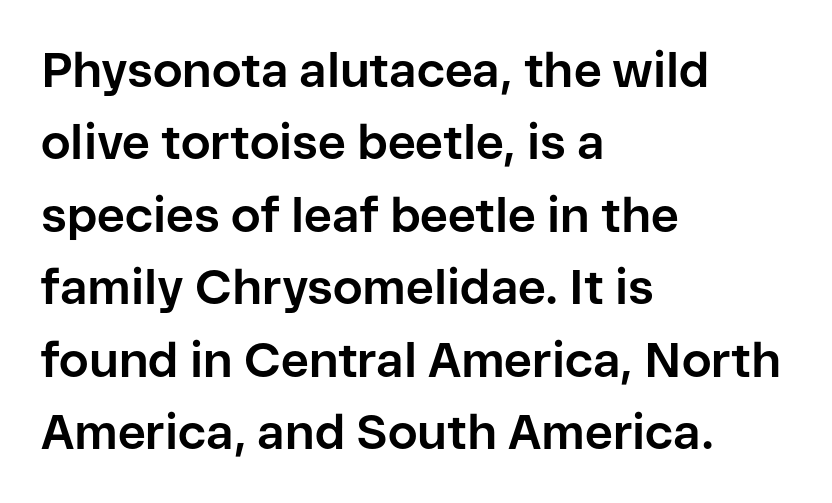
{"serif": "no", "italic": "no", "bold": "yes", "weight": "bold", "width": "normal", "stroke_contrast": "low", "x_height": "medium", "monospaced": "no", "underline": "no", "align": "left", "line_spacing": "normal", "line_spacing_ratio": 1.51, "letter_spacing": "normal", "letter_spacing_em": 0.0, "glyph_px": 48}
